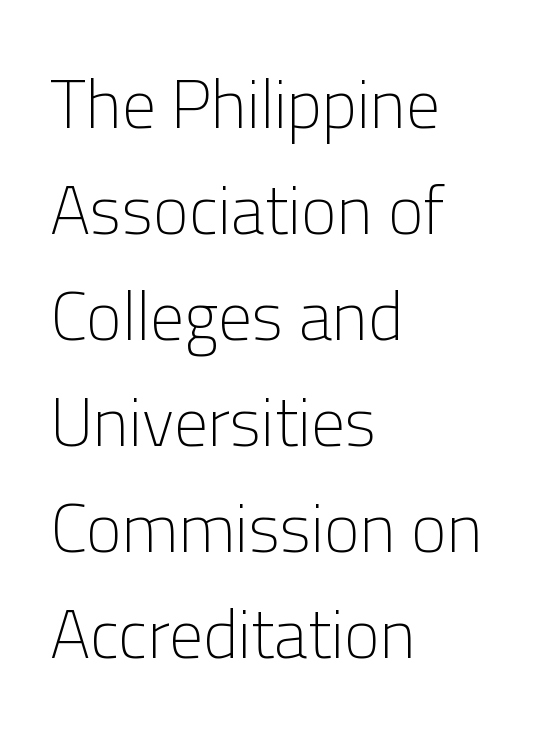
Q: Is the text bold? A: No.
Q: Is the text italic (slanted)? A: No, it is upright.
Q: Is the typeface a serif or a sans-serif typeface? A: Sans-serif.
Q: Is the text underlined? A: No.
Q: How is the paragraph aligned? A: Left-aligned.
Q: Is the spacing between letters normal or unusually wide? A: Normal.
Q: Is the spacing between lines tight, normal or loose? A: Normal.
Q: Width (condensed, normal, or wide)? A: Normal.
Q: Stroke contrast? A: Low.
Q: x-height? A: Medium.
Q: Monospaced? A: No.
